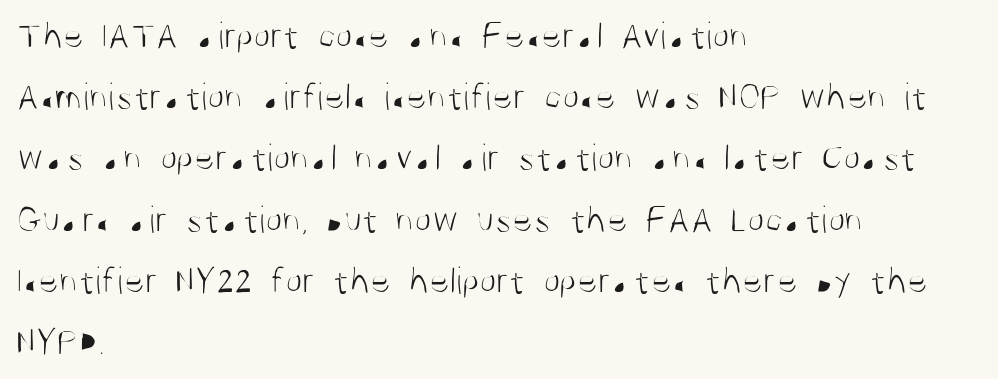
The image shows 39 px light, condensed sans-serif type, upright; set left-aligned, normal line spacing (1.57x), normal letter spacing, not underlined; medium stroke contrast and a large x-height.
